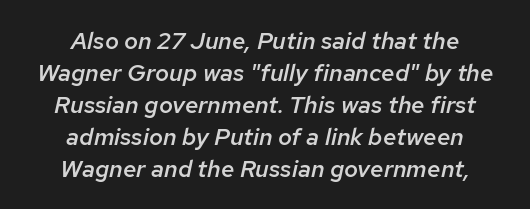
The image shows 24 px text type, italic (leaning right); set centered, normal line spacing (1.33x), normal letter spacing, not underlined.
